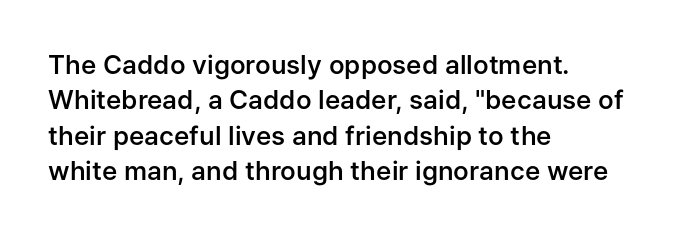
Q: Is the text bold? A: Semi-bold.
Q: Is the text italic (slanted)? A: No, it is upright.
Q: Is the text underlined? A: No.
Q: How is the paragraph aligned? A: Left-aligned.
Q: Is the spacing between letters normal or unusually wide? A: Normal.
Q: Is the spacing between lines tight, normal or loose? A: Normal.
